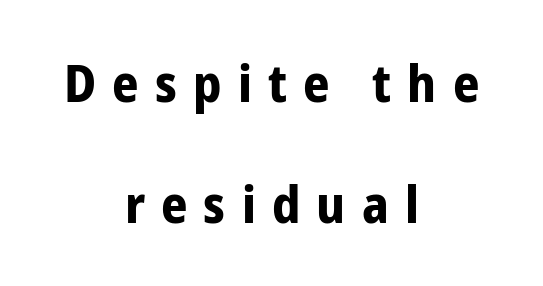
{"serif": "no", "italic": "no", "bold": "yes", "weight": "bold", "width": "condensed", "stroke_contrast": "low", "x_height": "medium", "monospaced": "no", "underline": "no", "align": "center", "line_spacing": "loose", "line_spacing_ratio": 2.33, "letter_spacing": "wide", "letter_spacing_em": 0.31, "glyph_px": 52}
